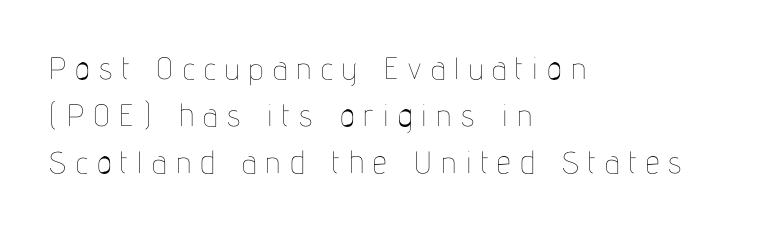
Q: Is the text bold? A: No.
Q: Is the text italic (slanted)? A: No, it is upright.
Q: Is the text underlined? A: No.
Q: How is the paragraph aligned? A: Left-aligned.
Q: Is the spacing between letters normal or unusually wide? A: Unusually wide.
Q: Is the spacing between lines tight, normal or loose? A: Normal.
Q: Width (condensed, normal, or wide)? A: Condensed.
Q: Stroke contrast? A: Low.
Q: x-height? A: Medium.
Q: Monospaced? A: No.
